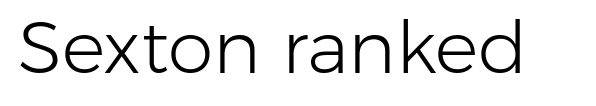
Q: Is the text bold? A: No.
Q: Is the text italic (slanted)? A: No, it is upright.
Q: Is the typeface a serif or a sans-serif typeface? A: Sans-serif.
Q: Is the text underlined? A: No.
Q: Is the spacing between letters normal or unusually wide? A: Normal.
Q: Width (condensed, normal, or wide)? A: Normal.
Q: Stroke contrast? A: Low.
Q: x-height? A: Medium.
Q: Monospaced? A: No.
